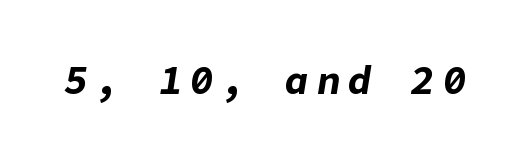
The image shows 40 px bold type, italic (leaning right); set not underlined; low stroke contrast and a medium x-height.
